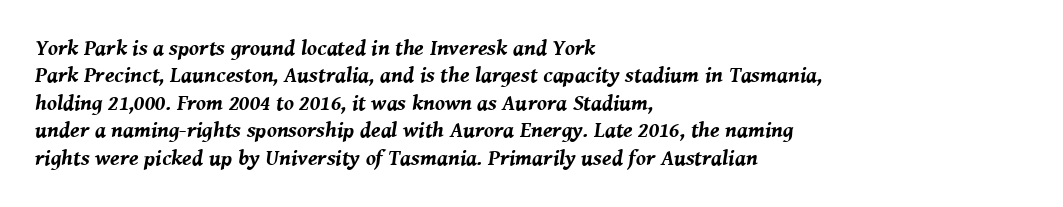
The image shows 22 px bold type, italic (leaning right); set left-aligned, normal line spacing (1.25x), normal letter spacing, not underlined.
